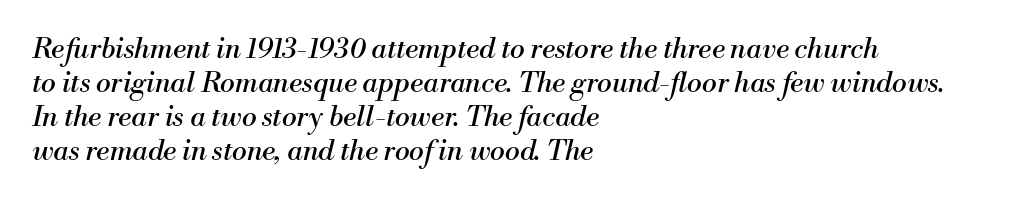
The image shows 28 px regular-weight serif type, italic (leaning right); set left-aligned, line spacing 1.21x, normal letter spacing, not underlined; medium stroke contrast and a small x-height.
